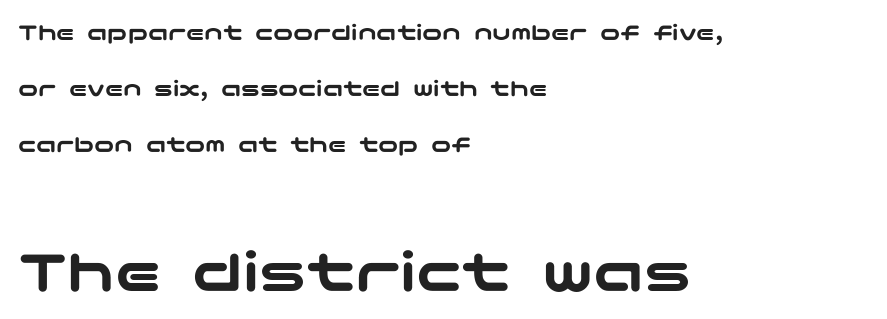
{"serif": "no", "italic": "no", "width": "wide", "stroke_contrast": "low", "x_height": "medium", "underline": "no", "align": "left", "line_spacing": "loose", "line_spacing_ratio": 2.24, "letter_spacing": "normal", "letter_spacing_em": 0.0, "larger_block": "second", "size_ratio": 2.52, "glyph_px": 63}
